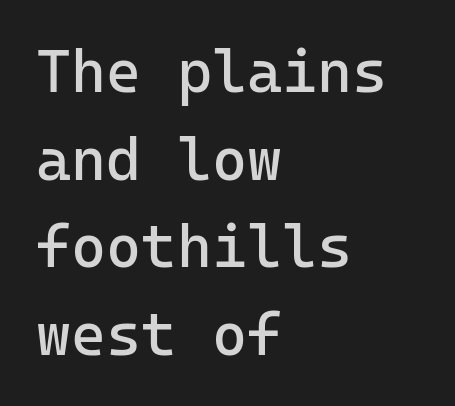
Q: Is the text bold? A: No.
Q: Is the text italic (slanted)? A: No, it is upright.
Q: Is the typeface a serif or a sans-serif typeface? A: Sans-serif.
Q: Is the text underlined? A: No.
Q: How is the paragraph aligned? A: Left-aligned.
Q: Is the spacing between letters normal or unusually wide? A: Normal.
Q: Is the spacing between lines tight, normal or loose? A: Normal.
Q: Width (condensed, normal, or wide)? A: Normal.
Q: Stroke contrast? A: Low.
Q: x-height? A: Medium.
Q: Monospaced? A: Yes.
